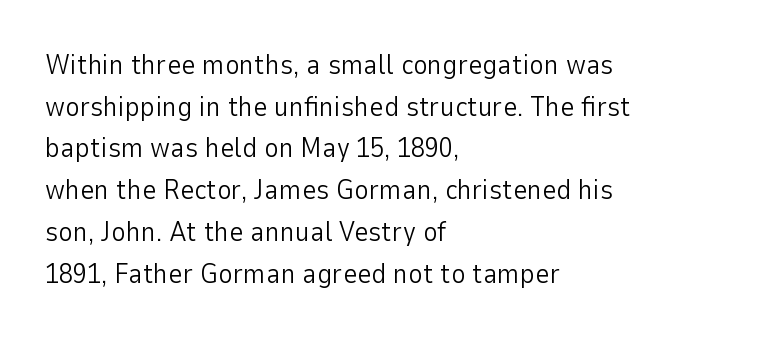
Q: Is the text bold? A: No.
Q: Is the text italic (slanted)? A: No, it is upright.
Q: Is the typeface a serif or a sans-serif typeface? A: Sans-serif.
Q: Is the text underlined? A: No.
Q: How is the paragraph aligned? A: Left-aligned.
Q: Is the spacing between letters normal or unusually wide? A: Normal.
Q: Is the spacing between lines tight, normal or loose? A: Normal.
Q: Width (condensed, normal, or wide)? A: Normal.
Q: Stroke contrast? A: Low.
Q: x-height? A: Medium.
Q: Monospaced? A: No.
